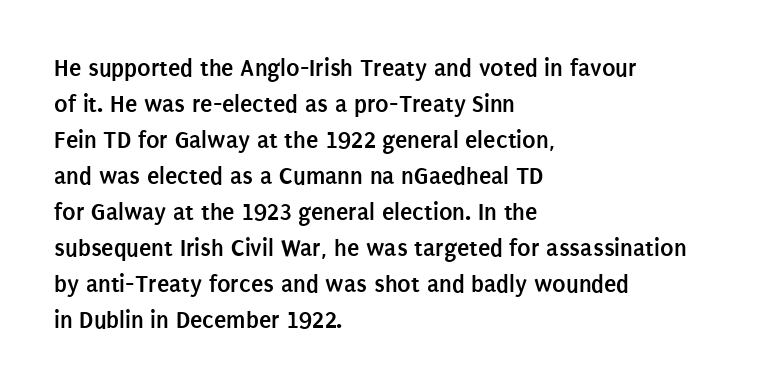
{"italic": "no", "bold": "yes", "underline": "no", "align": "left", "line_spacing": "normal", "line_spacing_ratio": 1.44, "letter_spacing": "normal", "letter_spacing_em": 0.0, "glyph_px": 25}
